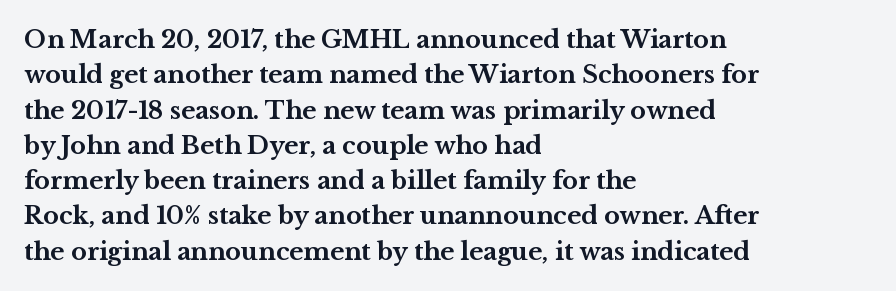
Q: Is the text bold? A: Yes.
Q: Is the text italic (slanted)? A: No, it is upright.
Q: Is the text underlined? A: No.
Q: How is the paragraph aligned? A: Left-aligned.
Q: Is the spacing between letters normal or unusually wide? A: Normal.
Q: Is the spacing between lines tight, normal or loose? A: Normal.
